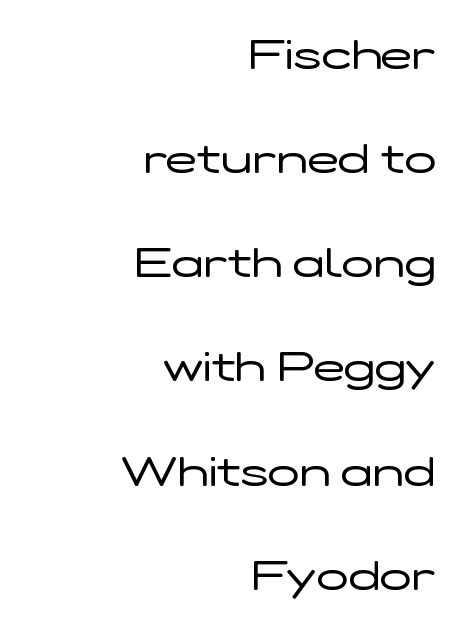
{"serif": "no", "italic": "no", "bold": "no", "weight": "regular", "width": "wide", "stroke_contrast": "low", "x_height": "medium", "monospaced": "no", "underline": "no", "align": "right", "line_spacing": "loose", "line_spacing_ratio": 2.48, "letter_spacing": "normal", "letter_spacing_em": 0.0, "glyph_px": 42}
